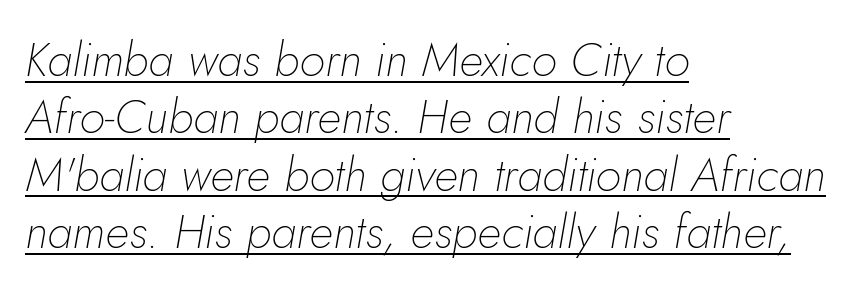
Q: Is the text bold? A: No.
Q: Is the text italic (slanted)? A: Yes, it leans right by about 5 degrees.
Q: Is the text underlined? A: Yes.
Q: How is the paragraph aligned? A: Left-aligned.
Q: Is the spacing between letters normal or unusually wide? A: Normal.
Q: Width (condensed, normal, or wide)? A: Normal.
Q: Stroke contrast? A: Low.
Q: x-height? A: Small.
Q: Monospaced? A: No.
